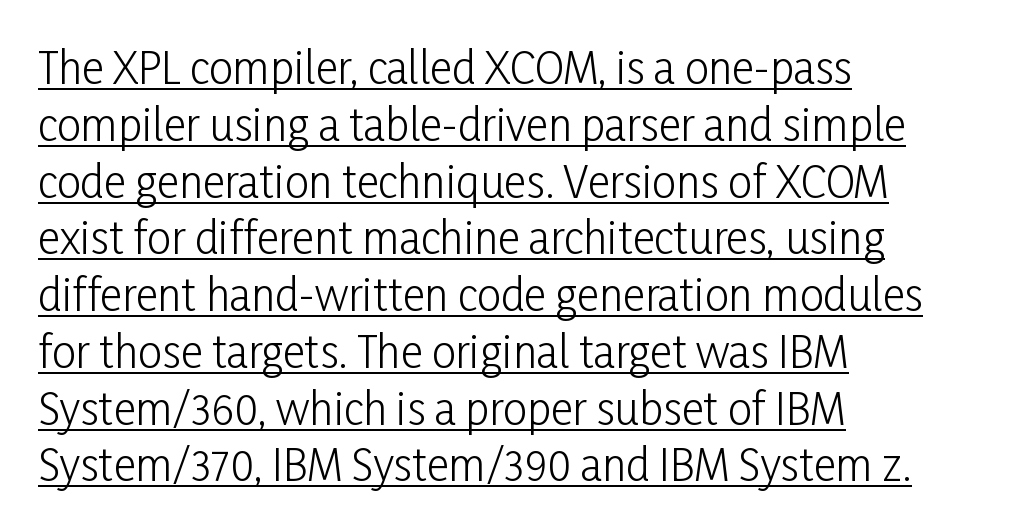
The image shows 43 px light, condensed sans-serif type, upright; set left-aligned, normal line spacing (1.32x), normal letter spacing, underlined; low stroke contrast and a medium x-height.
